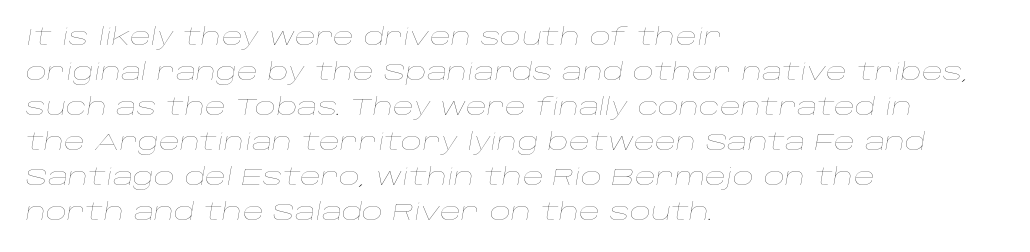
The glyphs look as if they've been sheared to an angle. Horizontal bands of white between lines are of average thickness. No heavy texture on the line: the type isn't bold. The rendering anchors every line to the left-hand side.
